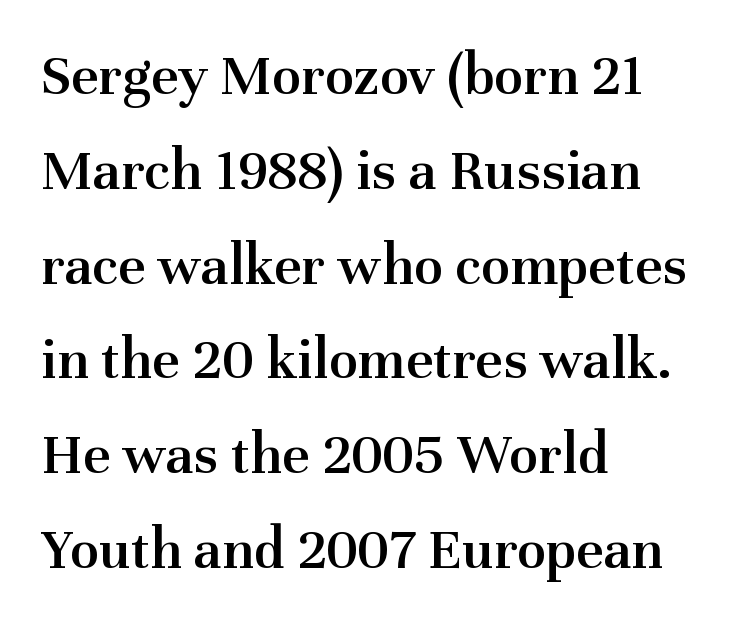
Q: Is the text bold? A: Semi-bold.
Q: Is the text italic (slanted)? A: No, it is upright.
Q: Is the typeface a serif or a sans-serif typeface? A: Serif.
Q: Is the text underlined? A: No.
Q: How is the paragraph aligned? A: Left-aligned.
Q: Is the spacing between letters normal or unusually wide? A: Normal.
Q: Is the spacing between lines tight, normal or loose? A: Normal.
Q: Width (condensed, normal, or wide)? A: Normal.
Q: Stroke contrast? A: Medium.
Q: x-height? A: Medium.
Q: Monospaced? A: No.
